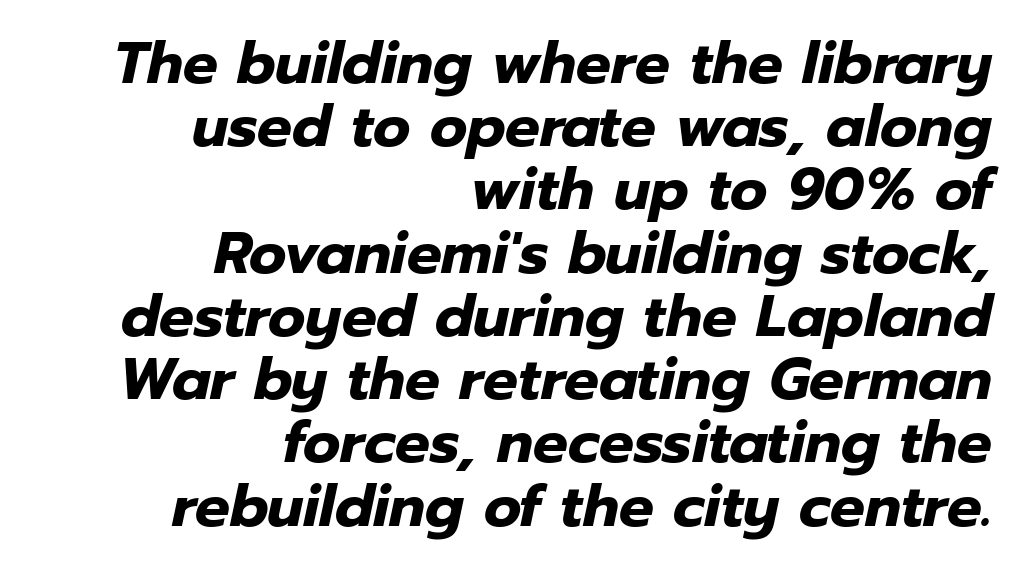
The image shows 58 px heavy type, italic (leaning right); set right-aligned, tight line spacing (1.09x), normal letter spacing, not underlined; low stroke contrast and a medium x-height.
